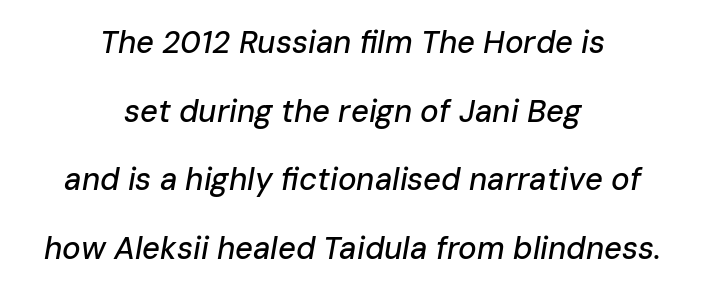
The image shows 31 px text type, italic (leaning right); set centered, loose line spacing (2.21x), normal letter spacing, not underlined; low stroke contrast and a medium x-height.
